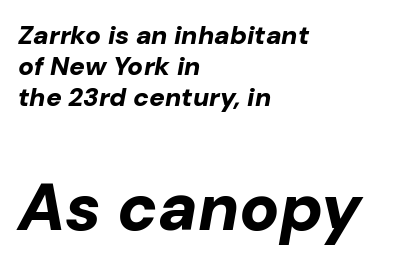
The passage shown leans; its letterforms are oblique. The passage is arranged the way most books set body copy — flush left. The passage shown is not underscored anywhere. The rendering enlarges the type as you move from the upper chunk to the lower. The face used here is rendered with its standard letterfit. Think of a printed novel: that variable character pitch is what you see here.
